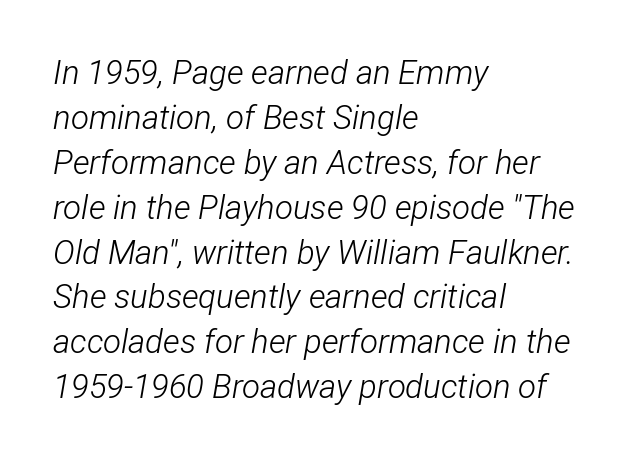
Q: Is the text bold? A: No.
Q: Is the text italic (slanted)? A: Yes, it leans right by about 12 degrees.
Q: Is the text underlined? A: No.
Q: How is the paragraph aligned? A: Left-aligned.
Q: Is the spacing between letters normal or unusually wide? A: Normal.
Q: Is the spacing between lines tight, normal or loose? A: Normal.
Q: Width (condensed, normal, or wide)? A: Condensed.
Q: Stroke contrast? A: Low.
Q: x-height? A: Medium.
Q: Monospaced? A: No.
